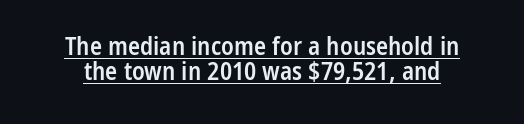
Q: Is the text bold? A: Semi-bold.
Q: Is the text italic (slanted)? A: No, it is upright.
Q: Is the text underlined? A: Yes.
Q: Is the spacing between letters normal or unusually wide? A: Normal.
Q: Is the spacing between lines tight, normal or loose? A: Tight.
